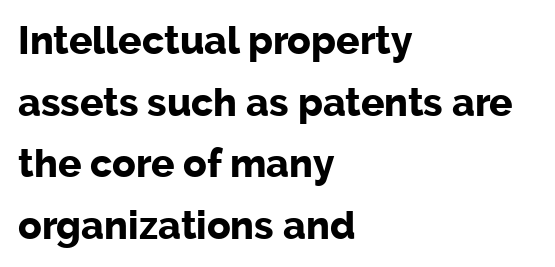
{"serif": "no", "italic": "no", "bold": "yes", "weight": "bold", "width": "normal", "stroke_contrast": "low", "x_height": "medium", "monospaced": "no", "underline": "no", "align": "left", "line_spacing": "normal", "line_spacing_ratio": 1.58, "letter_spacing": "normal", "letter_spacing_em": 0.0, "glyph_px": 39}
